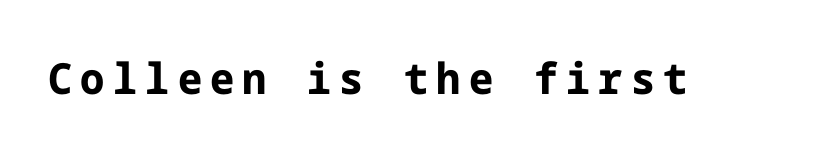
The letters are bold, with thick, heavy strokes. The font family rendered here belongs to the sans-serif group. Notice how the stems are strictly vertical — no italics here. The area under the type is left untouched.
